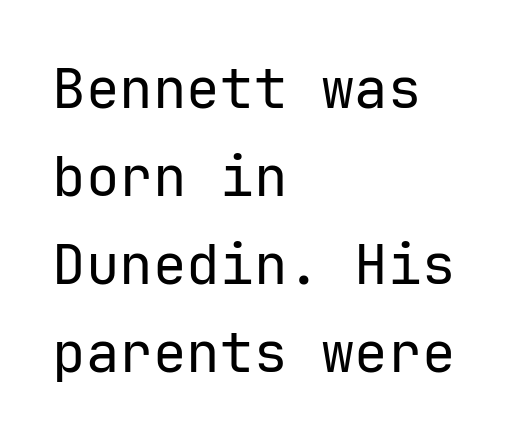
The image shows 56 px regular-weight sans-serif type, upright, monospaced; set left-aligned, normal line spacing (1.57x), normal letter spacing, not underlined; low stroke contrast and a medium x-height.
